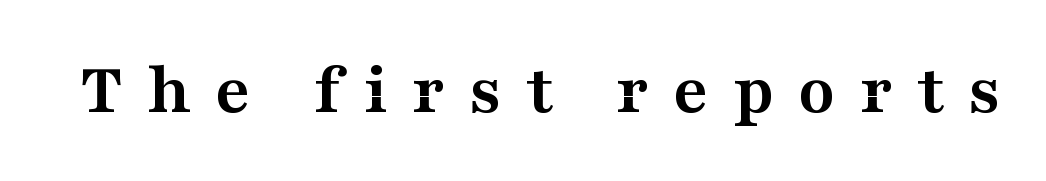
The image shows 75 px semibold, wide serif type, upright; set unusually wide letter spacing (+0.32 em), not underlined; medium stroke contrast and a medium x-height.
